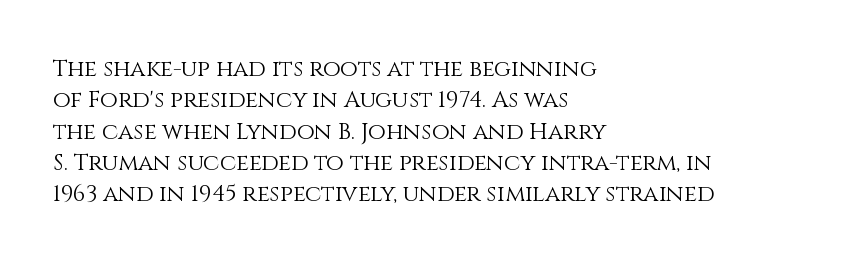
Q: Is the text bold? A: No.
Q: Is the text italic (slanted)? A: No, it is upright.
Q: Is the text underlined? A: No.
Q: How is the paragraph aligned? A: Left-aligned.
Q: Is the spacing between letters normal or unusually wide? A: Normal.
Q: Is the spacing between lines tight, normal or loose? A: Normal.
